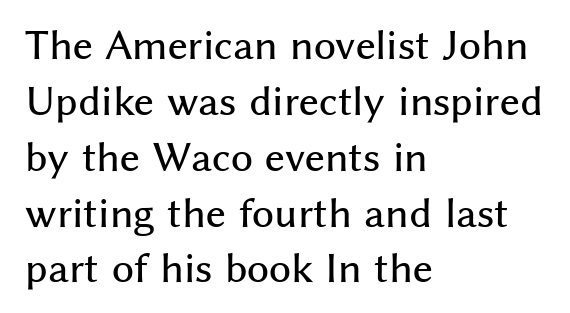
{"serif": "no", "italic": "no", "width": "normal", "stroke_contrast": "medium", "x_height": "medium", "monospaced": "no", "underline": "no", "align": "left", "line_spacing": "normal", "line_spacing_ratio": 1.47, "letter_spacing": "normal", "letter_spacing_em": 0.0, "glyph_px": 38}
